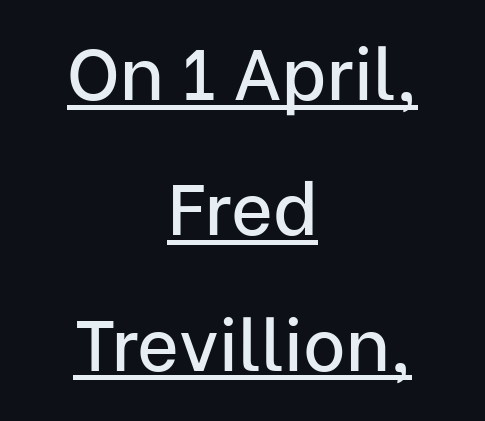
{"serif": "no", "italic": "no", "width": "normal", "stroke_contrast": "low", "x_height": "medium", "monospaced": "no", "underline": "yes", "align": "center", "line_spacing_ratio": 1.88, "letter_spacing": "normal", "letter_spacing_em": 0.0, "glyph_px": 72}
